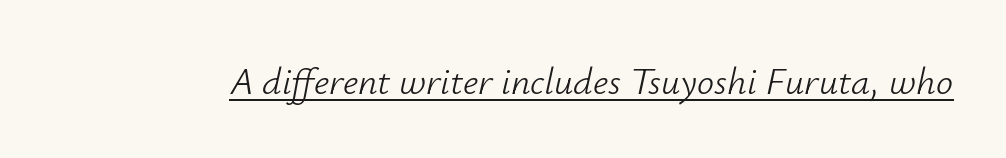
The face used here appears with an underline applied. The letters advance in unequal steps, a hallmark of proportional type. This is not heavy type; no bold has been used. Would a proofreader flag this as italicized? Yes.
